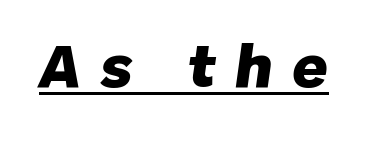
The image shows 62 px heavy type, italic (leaning right); set unusually wide letter spacing (+0.31 em), underlined; low stroke contrast and a medium x-height.
